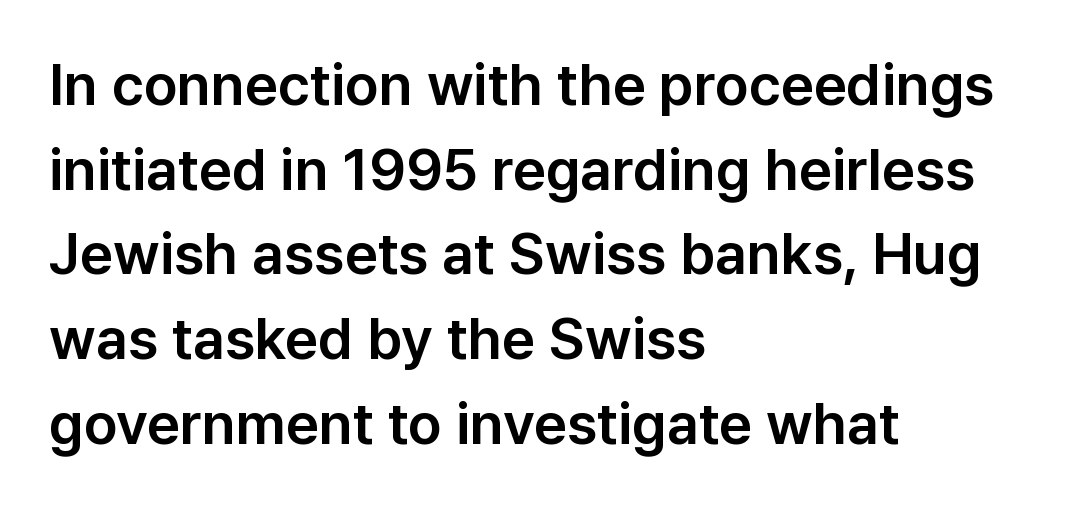
All the whitespace from short lines collects on the right. Is there much room between lines? A standard amount, neither cramped nor airy. The passage shown is typed in a proportional face where columns would drift. The space beneath each line is pristine and unruled.
